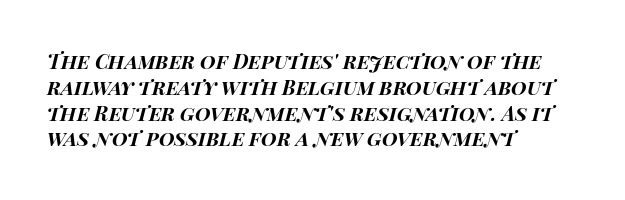
The image shows 20 px bold type, italic (leaning right); set left-aligned, normal line spacing (1.29x), normal letter spacing, not underlined.
